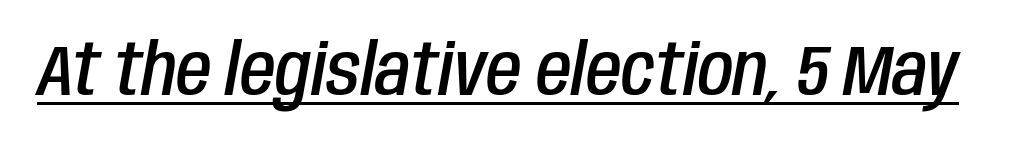
Q: Is the text bold? A: Semi-bold.
Q: Is the text italic (slanted)? A: Yes, it leans right by about 10 degrees.
Q: Is the text underlined? A: Yes.
Q: Is the spacing between letters normal or unusually wide? A: Normal.
Q: Width (condensed, normal, or wide)? A: Condensed.
Q: Stroke contrast? A: Low.
Q: x-height? A: Large.
Q: Monospaced? A: No.
